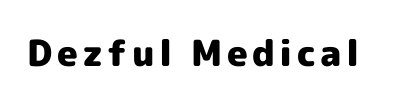
Q: Is the text bold? A: Yes.
Q: Is the text italic (slanted)? A: No, it is upright.
Q: Is the typeface a serif or a sans-serif typeface? A: Sans-serif.
Q: Is the text underlined? A: No.
Q: Width (condensed, normal, or wide)? A: Normal.
Q: x-height? A: Medium.
Q: Monospaced? A: No.
